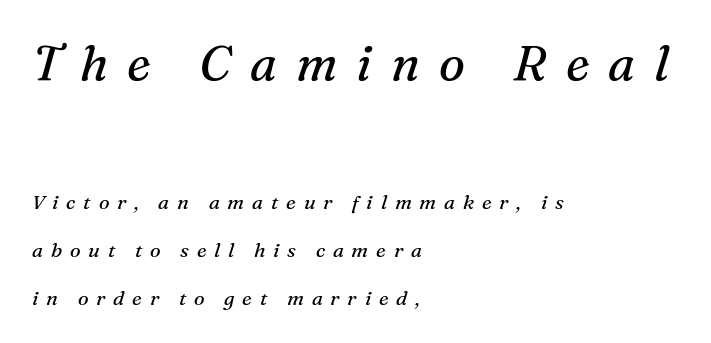
Varying glyph widths throughout — classic text-font behaviour. The passage is arranged the way most books set body copy — flush left. Which of the two is more prominent by size? The first, at the top. Stem width sits at or under what a default text font uses. Are there feet on the stems? There are — it's a serif. Someone cranked the tracking dial way up on this one.
